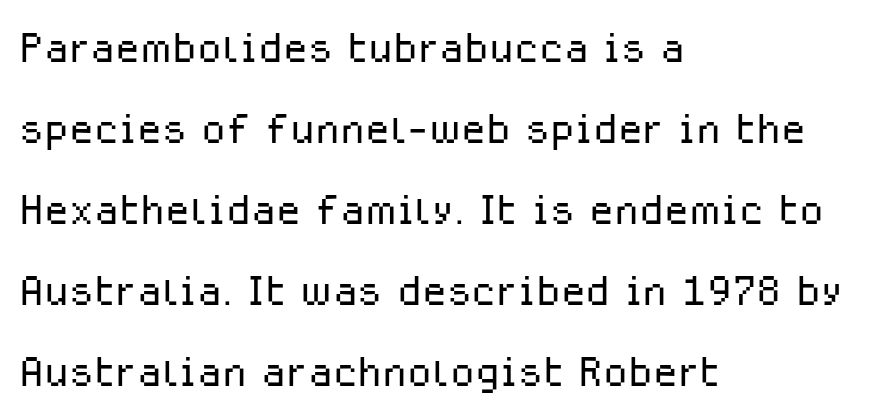
Q: Is the text bold? A: No.
Q: Is the text italic (slanted)? A: No, it is upright.
Q: Is the typeface a serif or a sans-serif typeface? A: Sans-serif.
Q: Is the text underlined? A: No.
Q: How is the paragraph aligned? A: Left-aligned.
Q: Is the spacing between letters normal or unusually wide? A: Normal.
Q: Is the spacing between lines tight, normal or loose? A: Normal.
Q: Width (condensed, normal, or wide)? A: Normal.
Q: Stroke contrast? A: Low.
Q: x-height? A: Medium.
Q: Monospaced? A: No.
